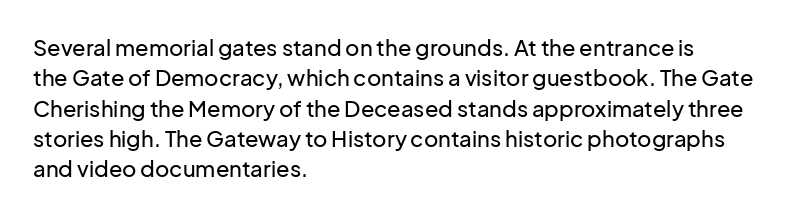
Descenders are the only things crossing below the line. The paragraph has a hard left edge and a soft right edge. Nothing unusual about the tracking: characters are spaced as the font intends. Vertically, the passage feels balanced, rows spaced as you'd expect. If you drew a line through each stem, it would be perfectly vertical.
